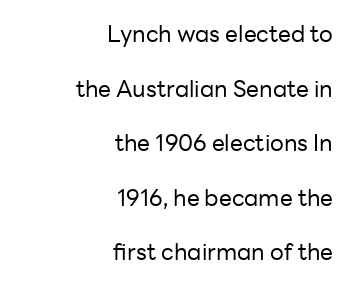
The image shows 23 px text type, upright; set right-aligned, loose line spacing (2.37x), normal letter spacing, not underlined.
